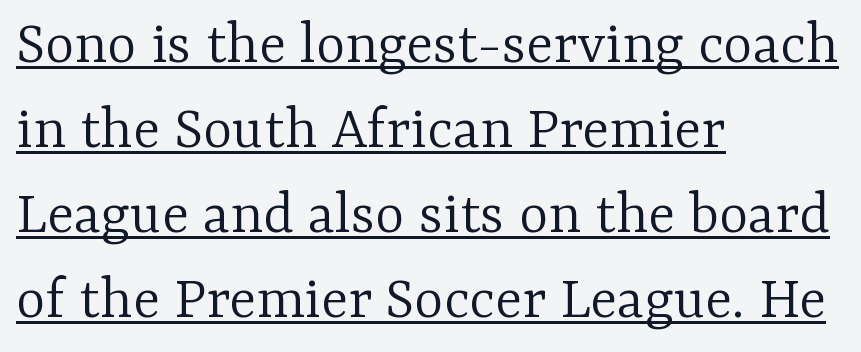
Glance below the letters and you will spot a drawn line. Glyph-to-glyph distance matches everyday printed text. No letter is thick-stroked: the sample isn't bold. Italic: no, the glyphs are upright roman. Regarding serifs, this sample has them. The rendering uses natural spacing where letterforms have individual widths.
